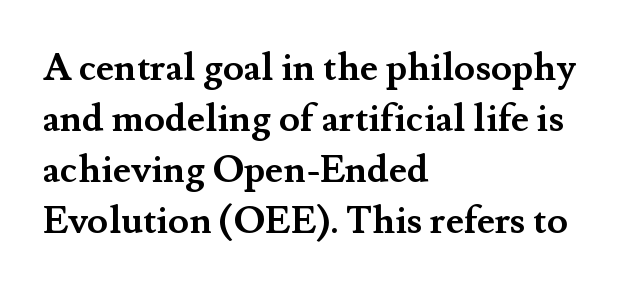
{"serif": "yes", "italic": "no", "bold": "yes", "weight": "semibold", "width": "normal", "stroke_contrast": "medium", "x_height": "small", "monospaced": "no", "underline": "no", "align": "left", "line_spacing": "normal", "line_spacing_ratio": 1.34, "letter_spacing": "normal", "letter_spacing_em": 0.0, "glyph_px": 38}
